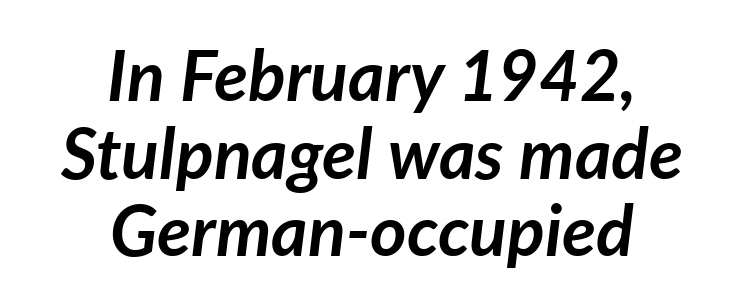
This sample has the flowing, uneven cadence of proportional lettering. In terms of weight, the rendering is a true, heavy bold. Line starts and ends both wander, symmetrically. Nothing unusual about the tracking: characters are spaced as the font intends. The space directly below the letters is spotless.
